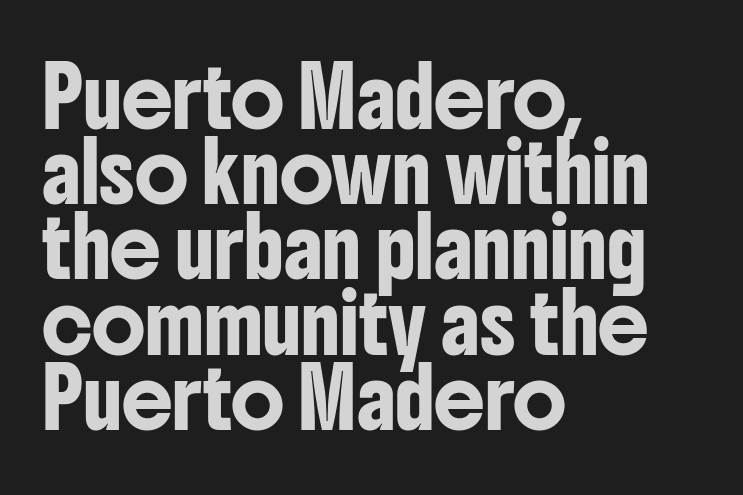
You could not count columns in this text — the font is proportionally spaced. Honestly, the row spacing looks completely unremarkable. A classic flush-left, rag-right setting is used for this passage. Characters remain perfectly vertical along every line. This rendering features lettering with no underline.
